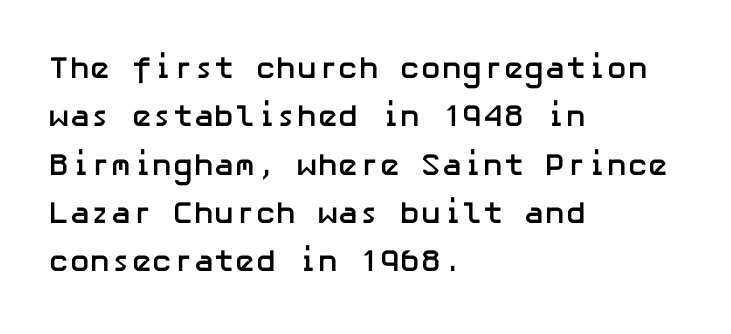
Does the copy run flush right? No — it runs flush left. Typographically, this falls in the sans-serif category. The letters stand straight up with perfectly vertical stems. Typographic density is high because the face is bold. The foot of each line stays bare and open. Vertical spacing — default.
